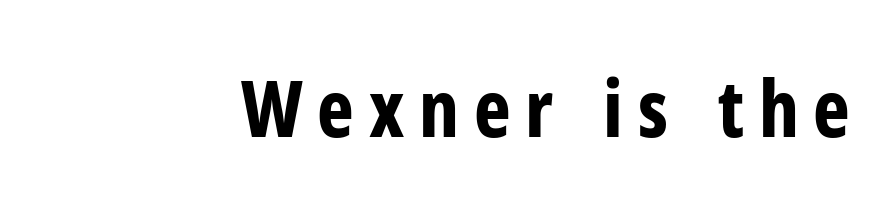
Is there any slant? The stems are plumb. The rag falls on the left side of this text block. The glyphs have the mass of a bold cut. Classification — sans serif.
